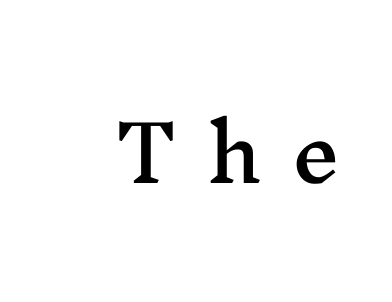
The image shows 77 px wide serif type, upright; set unusually wide letter spacing (+0.39 em), not underlined; medium stroke contrast and a medium x-height.
